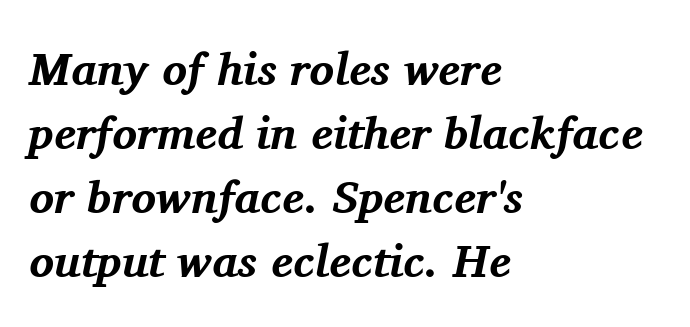
The image shows 46 px bold serif type, italic (leaning right); set left-aligned, normal line spacing (1.39x), normal letter spacing, not underlined; medium stroke contrast and a medium x-height.
